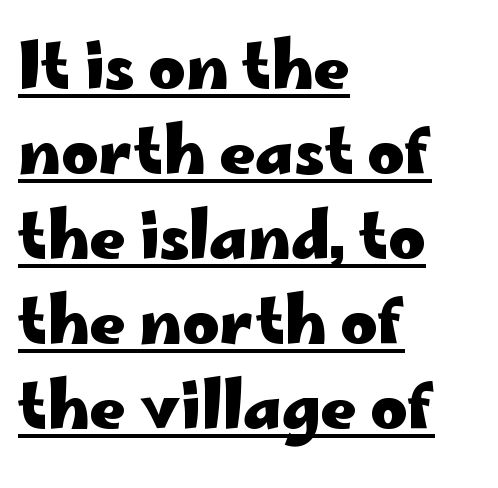
The image shows 63 px heavy, wide sans-serif type, upright; set left-aligned, normal line spacing (1.35x), normal letter spacing, underlined; low stroke contrast and a small x-height.
